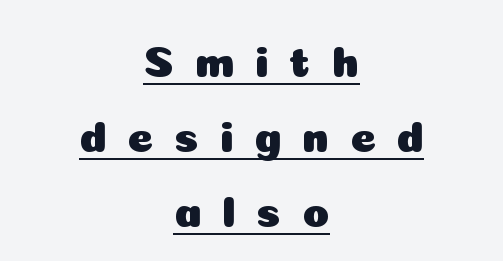
Compared with typical body copy, the letter spacing here is much looser. Every character sits straight up, as roman type does. Is there an underline? Yes — a line sits under the letters. Layout note: lines centered.
